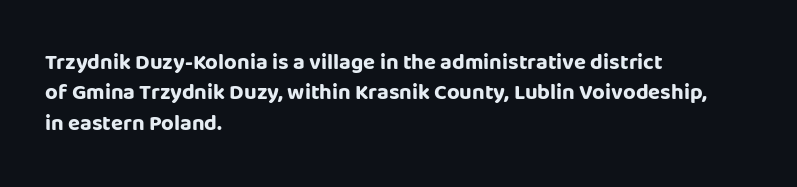
{"italic": "no", "bold": "yes", "underline": "no", "align": "left", "line_spacing": "normal", "line_spacing_ratio": 1.38, "letter_spacing": "normal", "letter_spacing_em": 0.0, "glyph_px": 22}
